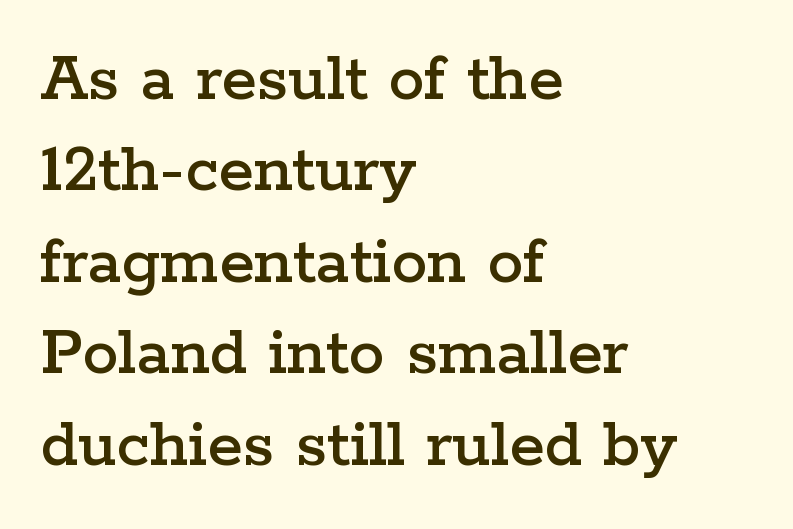
{"serif": "yes", "italic": "no", "width": "wide", "stroke_contrast": "low", "x_height": "medium", "monospaced": "no", "underline": "no", "align": "left", "line_spacing": "normal", "line_spacing_ratio": 1.27, "letter_spacing": "normal", "letter_spacing_em": 0.0, "glyph_px": 72}
